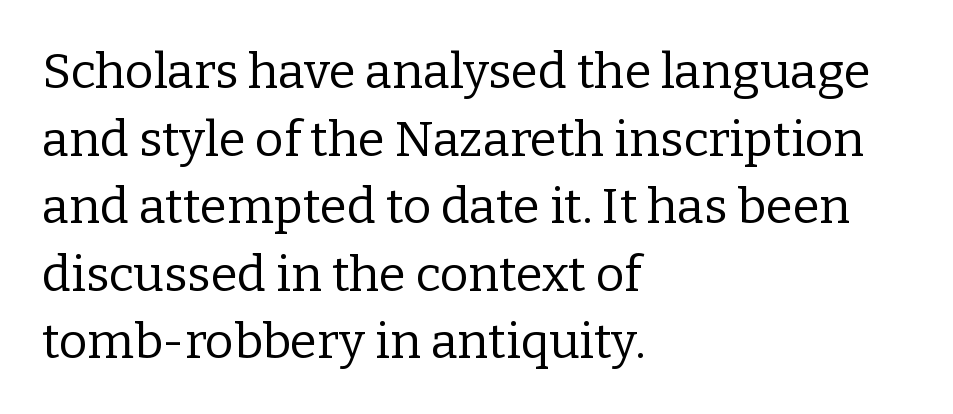
The image shows 49 px regular-weight serif type, upright; set left-aligned, normal line spacing (1.38x), normal letter spacing, not underlined; low stroke contrast and a medium x-height.
